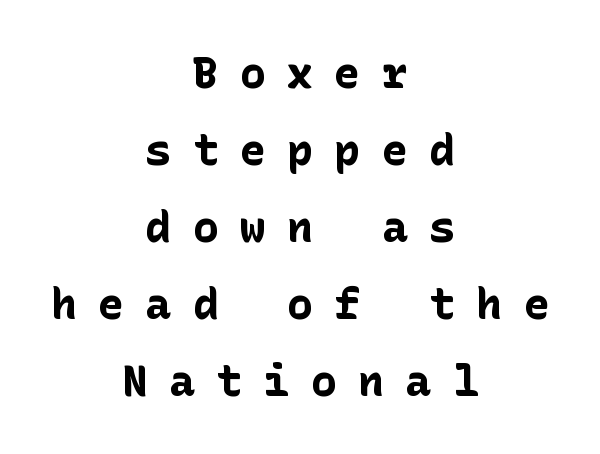
The baseline area is clear. Loose tracking; the words dissolve into strings of separated letters. No feet cap the strokes, marking this as sans-serif type. A student would call this center alignment; a typographer would say set centered. Ordinary non-slanted type is in use.
